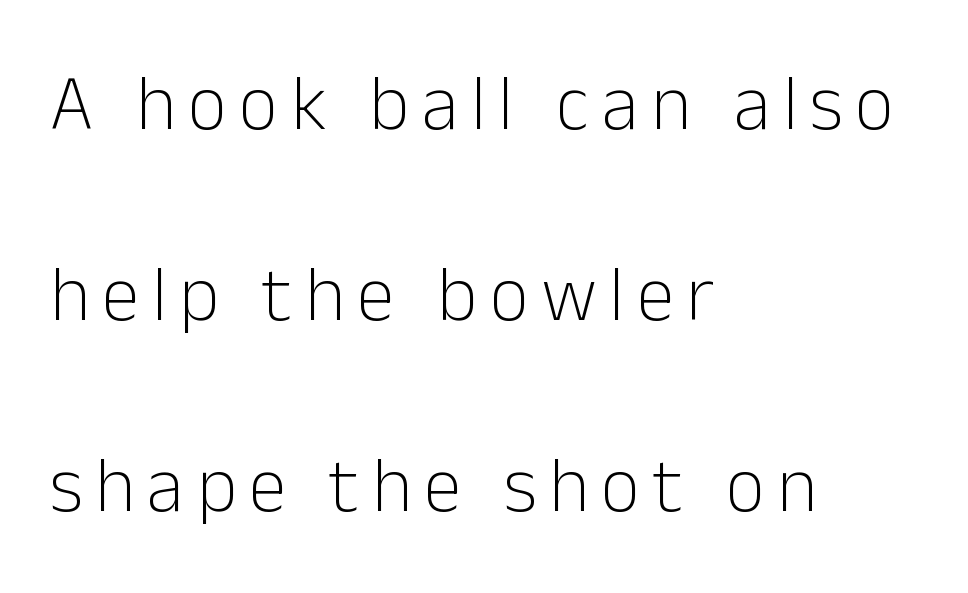
The image shows 77 px light sans-serif type, upright; set left-aligned, loose line spacing (2.48x), not underlined; low stroke contrast and a medium x-height.
